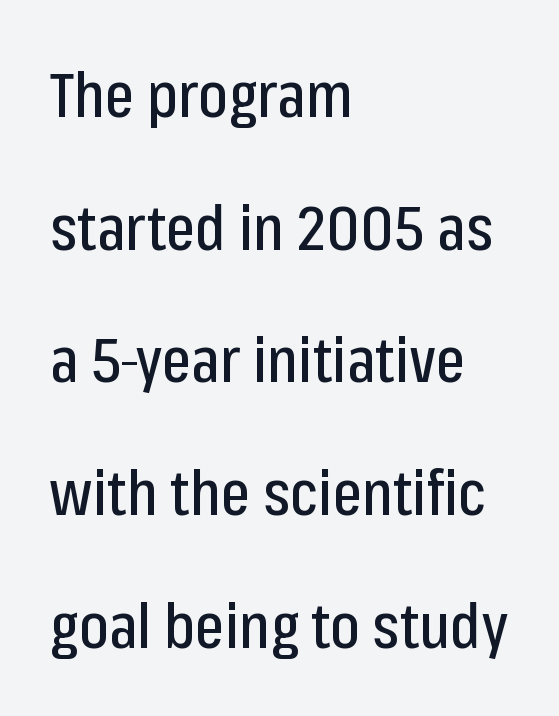
Q: Is the text italic (slanted)? A: No, it is upright.
Q: Is the typeface a serif or a sans-serif typeface? A: Sans-serif.
Q: Is the text underlined? A: No.
Q: How is the paragraph aligned? A: Left-aligned.
Q: Is the spacing between letters normal or unusually wide? A: Normal.
Q: Is the spacing between lines tight, normal or loose? A: Loose.
Q: Width (condensed, normal, or wide)? A: Condensed.
Q: Stroke contrast? A: Low.
Q: x-height? A: Medium.
Q: Monospaced? A: No.
